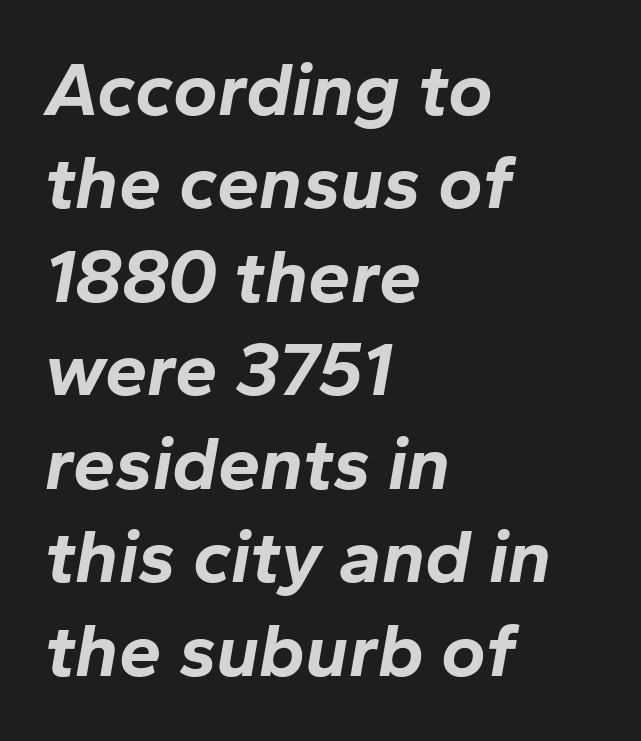
The image shows 76 px bold type, italic (leaning right); set left-aligned, line spacing 1.23x, normal letter spacing, not underlined; low stroke contrast and a medium x-height.
